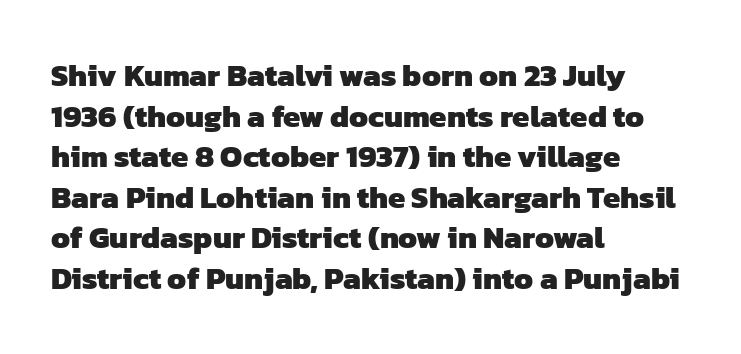
Type without underlining. Casual observation: everything's shoved over to the left. Pretty heavy lettering here — definitely bold. This sample uses a sans-serif face.
